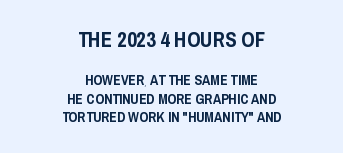
{"italic": "no", "underline": "no", "align": "center", "line_spacing": "normal", "line_spacing_ratio": 1.34, "letter_spacing": "normal", "letter_spacing_em": 0.0, "larger_block": "first", "size_ratio": 1.5, "glyph_px": 21}
